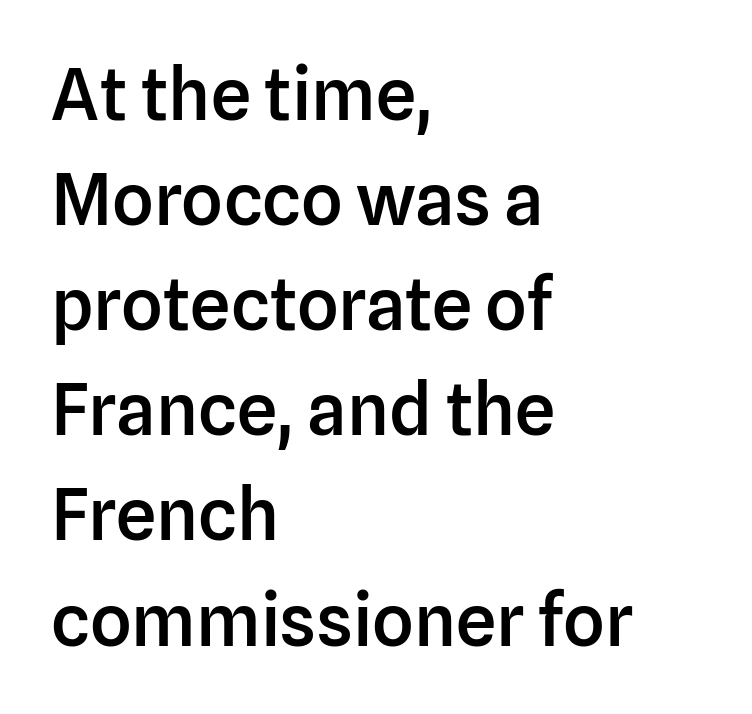
The image shows 72 px semibold sans-serif type, upright; set left-aligned, normal line spacing (1.46x), normal letter spacing, not underlined; low stroke contrast and a medium x-height.
